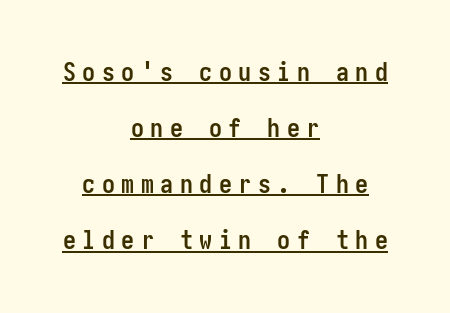
Q: Is the text bold? A: Yes.
Q: Is the text italic (slanted)? A: No, it is upright.
Q: Is the text underlined? A: Yes.
Q: How is the paragraph aligned? A: Centered.
Q: Is the spacing between letters normal or unusually wide? A: Unusually wide.
Q: Is the spacing between lines tight, normal or loose? A: Loose.
